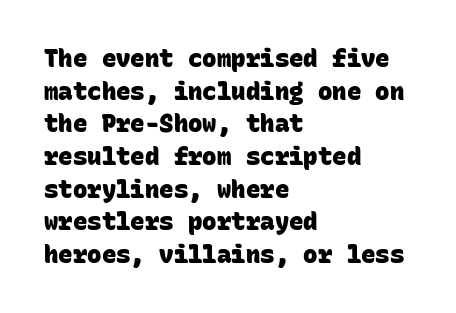
The rag falls on the right side of this text block. The space directly below the letters is spotless. The type is set solid horizontally, with unmodified tracking. Heft: maximum for text — a bold. One glance says typical: line gaps are just what's usual.
